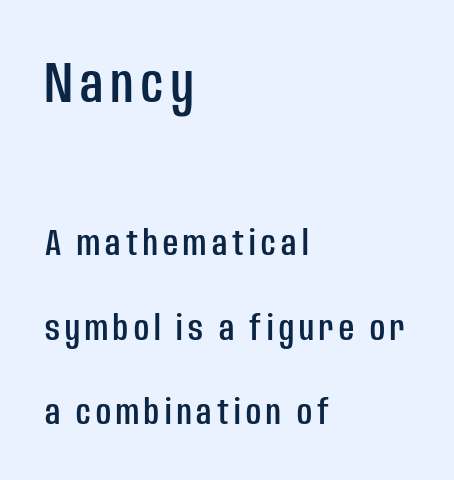
You get the large type first, then a drop to smaller type. This sample uses an upright cut, with every glyph sitting square on the baseline. Classification — sans serif. The face used here is proportionally spaced, like ordinary book or web type. Bare-footed words on every line.
